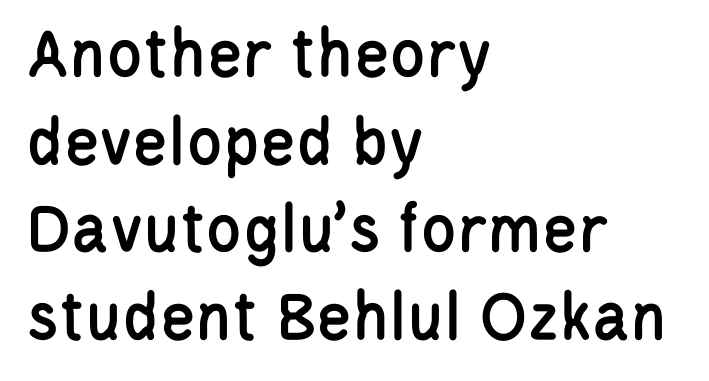
The image shows 73 px condensed sans-serif type, upright; set left-aligned, line spacing 1.2x, normal letter spacing, not underlined; low stroke contrast and a large x-height.
